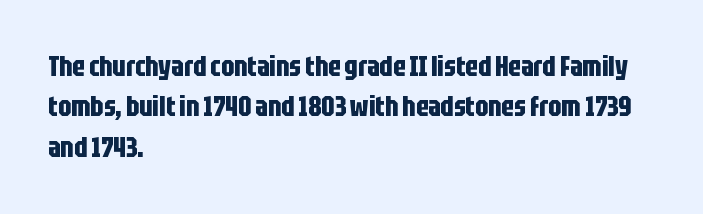
Q: Is the text bold? A: Yes.
Q: Is the text italic (slanted)? A: No, it is upright.
Q: Is the typeface a serif or a sans-serif typeface? A: Sans-serif.
Q: Is the text underlined? A: No.
Q: How is the paragraph aligned? A: Left-aligned.
Q: Is the spacing between letters normal or unusually wide? A: Normal.
Q: Is the spacing between lines tight, normal or loose? A: Normal.
Q: Width (condensed, normal, or wide)? A: Condensed.
Q: Stroke contrast? A: Low.
Q: x-height? A: Large.
Q: Monospaced? A: No.
